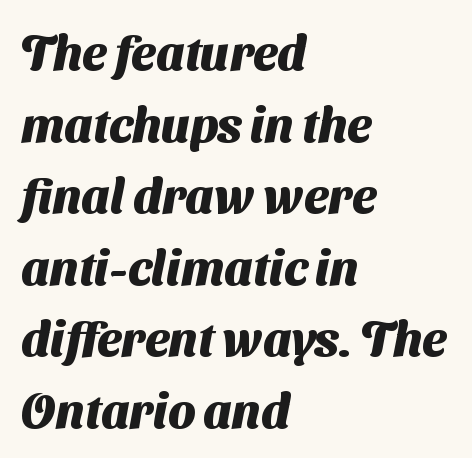
{"serif": "no", "bold": "yes", "weight": "heavy", "width": "normal", "stroke_contrast": "medium", "x_height": "medium", "monospaced": "no", "underline": "no", "align": "left", "line_spacing": "normal", "line_spacing_ratio": 1.49, "letter_spacing": "normal", "letter_spacing_em": 0.0, "glyph_px": 48}
